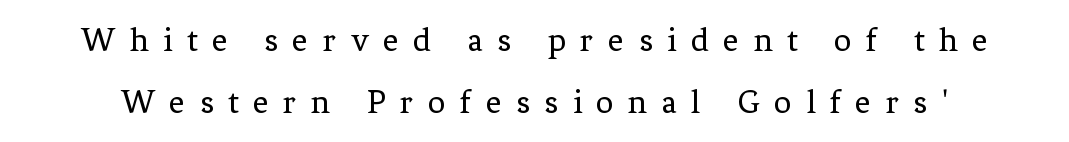
The image shows 35 px regular-weight serif type, upright; set line spacing 1.76x, unusually wide letter spacing (+0.41 em), not underlined; low stroke contrast and a medium x-height.
